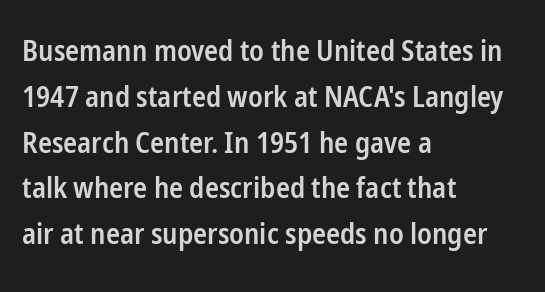
Q: Is the text bold? A: Semi-bold.
Q: Is the text italic (slanted)? A: No, it is upright.
Q: Is the typeface a serif or a sans-serif typeface? A: Sans-serif.
Q: Is the text underlined? A: No.
Q: How is the paragraph aligned? A: Left-aligned.
Q: Is the spacing between letters normal or unusually wide? A: Normal.
Q: Is the spacing between lines tight, normal or loose? A: Normal.
Q: Width (condensed, normal, or wide)? A: Condensed.
Q: Stroke contrast? A: Low.
Q: x-height? A: Medium.
Q: Monospaced? A: No.
